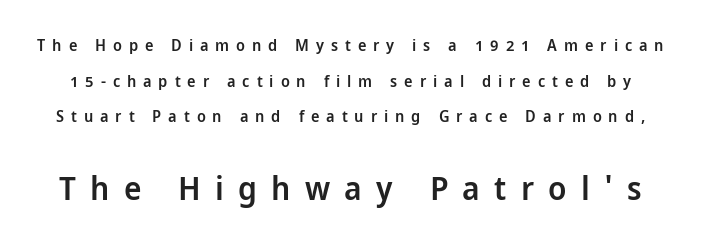
The image shows 33 px semibold, condensed sans-serif type, upright; set loose line spacing (2.23x), unusually wide letter spacing (+0.43 em), not underlined; the second (bottom) block is 2.06x larger; low stroke contrast and a large x-height.
